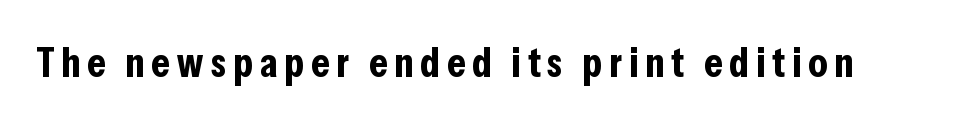
Q: Is the text bold? A: Yes.
Q: Is the text italic (slanted)? A: No, it is upright.
Q: Is the typeface a serif or a sans-serif typeface? A: Sans-serif.
Q: Is the text underlined? A: No.
Q: Width (condensed, normal, or wide)? A: Condensed.
Q: Stroke contrast? A: Low.
Q: x-height? A: Medium.
Q: Monospaced? A: No.
